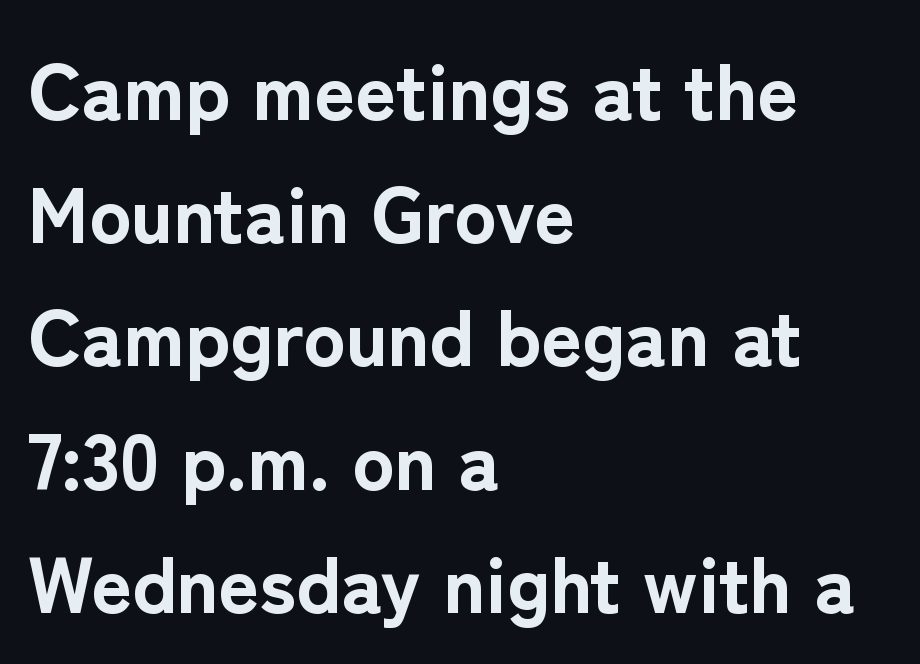
{"serif": "no", "italic": "no", "bold": "yes", "weight": "bold", "width": "normal", "stroke_contrast": "low", "x_height": "medium", "monospaced": "no", "underline": "no", "align": "left", "line_spacing": "normal", "line_spacing_ratio": 1.56, "letter_spacing": "normal", "letter_spacing_em": 0.0, "glyph_px": 79}
